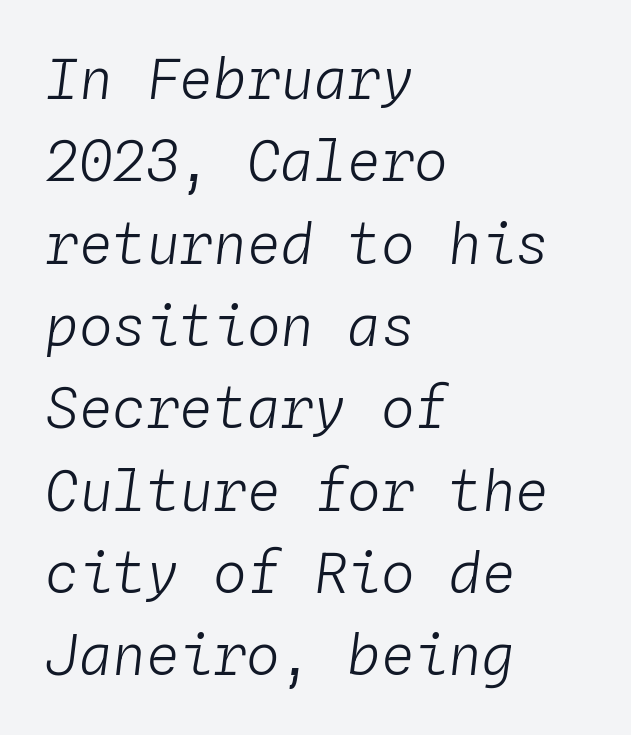
{"italic": "yes", "lean": "right", "slant_degrees": 4, "bold": "no", "weight": "light", "width": "normal", "stroke_contrast": "low", "x_height": "medium", "monospaced": "yes", "underline": "no", "align": "left", "line_spacing": "normal", "line_spacing_ratio": 1.47, "letter_spacing": "normal", "letter_spacing_em": 0.0, "glyph_px": 56}
